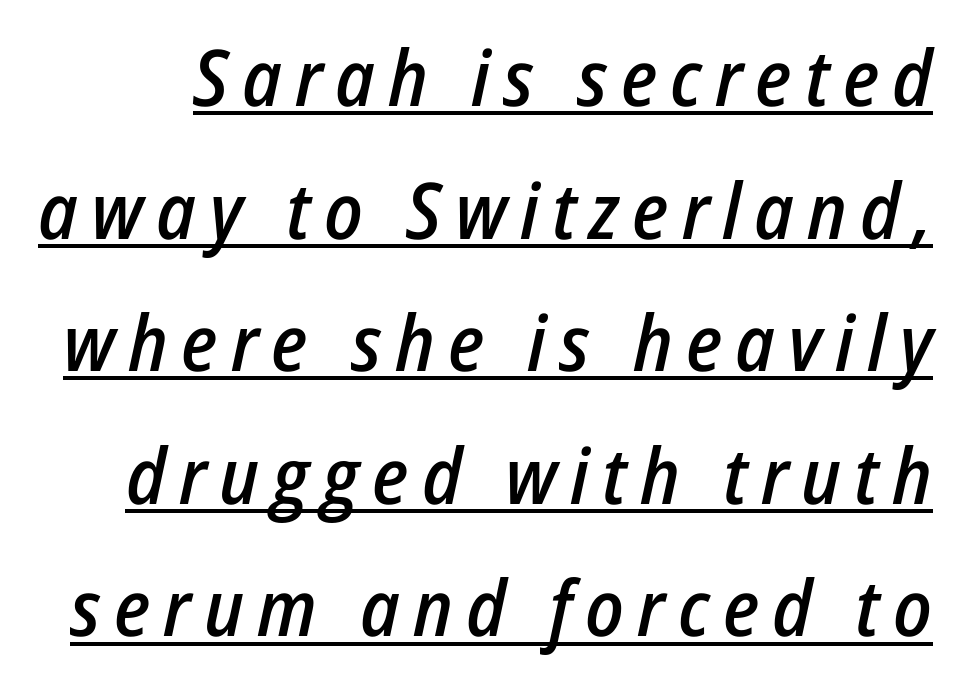
{"italic": "yes", "lean": "right", "slant_degrees": 12, "bold": "semi", "weight": "semibold", "width": "condensed", "stroke_contrast": "low", "x_height": "medium", "monospaced": "no", "underline": "yes", "line_spacing": "normal", "line_spacing_ratio": 1.7, "glyph_px": 78}
